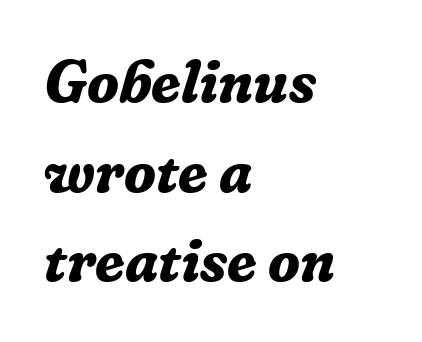
{"serif": "yes", "italic": "yes", "lean": "right", "slant_degrees": 16, "bold": "yes", "weight": "bold", "width": "normal", "stroke_contrast": "low", "x_height": "medium", "monospaced": "no", "underline": "no", "align": "left", "line_spacing": "normal", "line_spacing_ratio": 1.52, "letter_spacing": "normal", "letter_spacing_em": 0.0, "glyph_px": 59}
